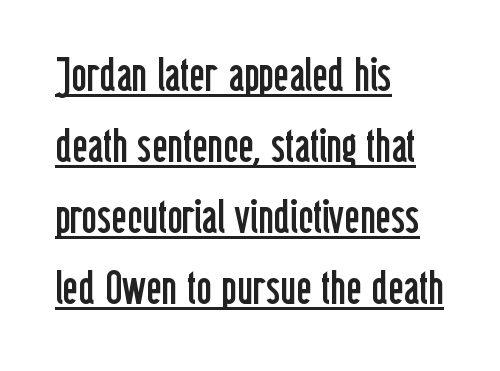
Q: Is the text bold? A: No.
Q: Is the text italic (slanted)? A: No, it is upright.
Q: Is the typeface a serif or a sans-serif typeface? A: Sans-serif.
Q: Is the text underlined? A: Yes.
Q: How is the paragraph aligned? A: Left-aligned.
Q: Is the spacing between letters normal or unusually wide? A: Normal.
Q: Is the spacing between lines tight, normal or loose? A: Normal.
Q: Width (condensed, normal, or wide)? A: Condensed.
Q: Stroke contrast? A: Low.
Q: x-height? A: Medium.
Q: Monospaced? A: No.
